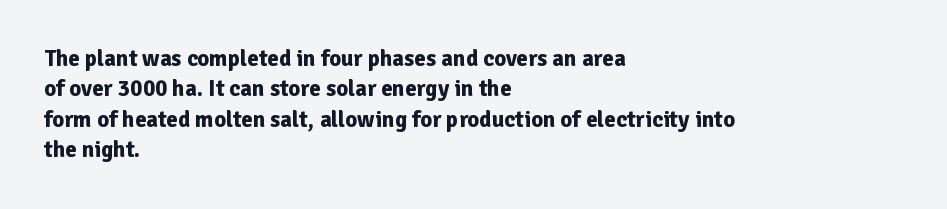
Each word holds together tightly as a unit, with standard inter-letter gaps. Typeset ragged right — the left edge is the straight one. Has an underline been added? It has not. The passage shown stacks its lines at a standard gap. A typesetter would mark this as roman, not italic. The passage shown is emphatically bold.
